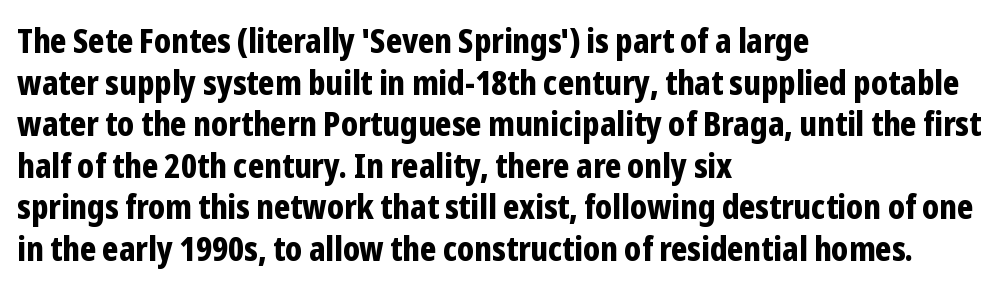
{"serif": "no", "italic": "no", "bold": "yes", "weight": "bold", "width": "condensed", "stroke_contrast": "low", "x_height": "medium", "monospaced": "no", "underline": "no", "align": "left", "line_spacing": "normal", "line_spacing_ratio": 1.26, "letter_spacing": "normal", "letter_spacing_em": 0.0, "glyph_px": 33}
